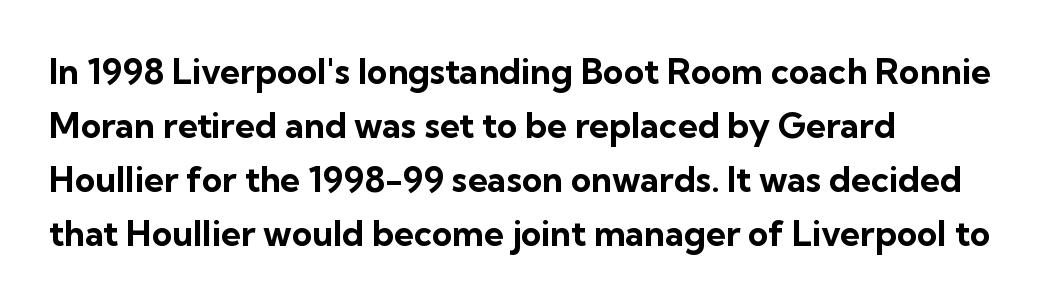
Q: Is the text bold? A: Yes.
Q: Is the text italic (slanted)? A: No, it is upright.
Q: Is the typeface a serif or a sans-serif typeface? A: Sans-serif.
Q: Is the text underlined? A: No.
Q: How is the paragraph aligned? A: Left-aligned.
Q: Is the spacing between letters normal or unusually wide? A: Normal.
Q: Is the spacing between lines tight, normal or loose? A: Normal.
Q: Width (condensed, normal, or wide)? A: Normal.
Q: Stroke contrast? A: Low.
Q: x-height? A: Medium.
Q: Monospaced? A: No.
